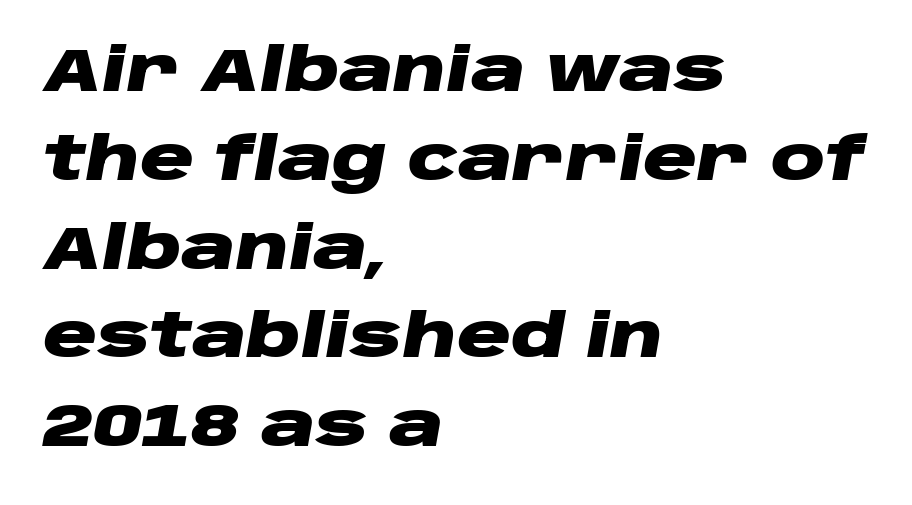
The image shows 60 px heavy, wide type, italic (leaning right); set left-aligned, normal line spacing (1.48x), normal letter spacing, not underlined; low stroke contrast and a large x-height.
